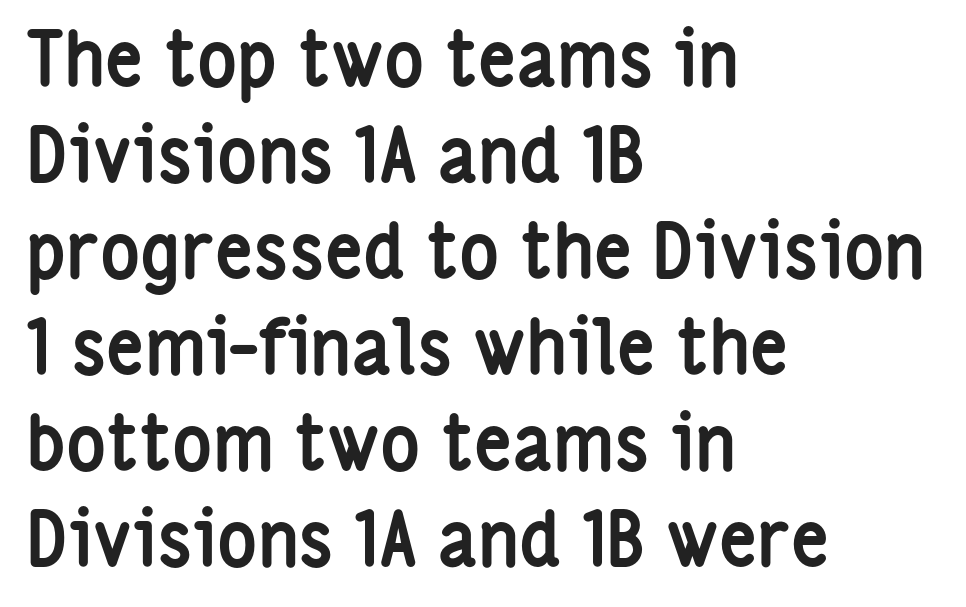
{"serif": "no", "italic": "no", "bold": "yes", "weight": "semibold", "width": "condensed", "stroke_contrast": "low", "x_height": "medium", "monospaced": "no", "underline": "no", "align": "left", "line_spacing": "normal", "line_spacing_ratio": 1.28, "letter_spacing": "normal", "letter_spacing_em": 0.0, "glyph_px": 75}
